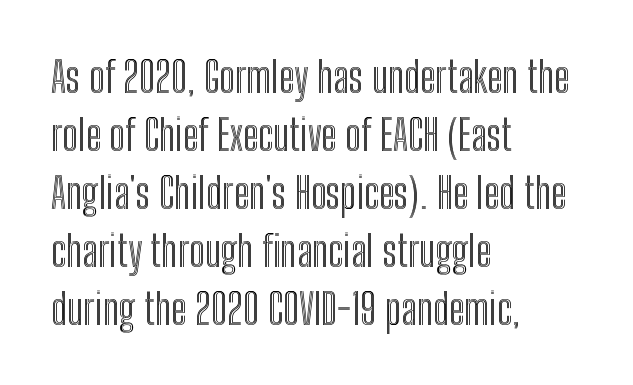
Q: Is the text italic (slanted)? A: No, it is upright.
Q: Is the text underlined? A: No.
Q: How is the paragraph aligned? A: Left-aligned.
Q: Is the spacing between letters normal or unusually wide? A: Normal.
Q: Is the spacing between lines tight, normal or loose? A: Normal.
Q: Width (condensed, normal, or wide)? A: Condensed.
Q: x-height? A: Medium.
Q: Monospaced? A: No.
